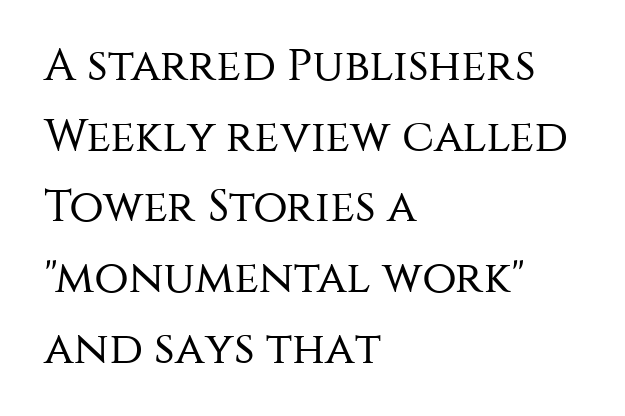
The image shows 45 px regular-weight sans-serif type, upright; set left-aligned, normal line spacing (1.57x), normal letter spacing, not underlined; medium stroke contrast and a large x-height.
